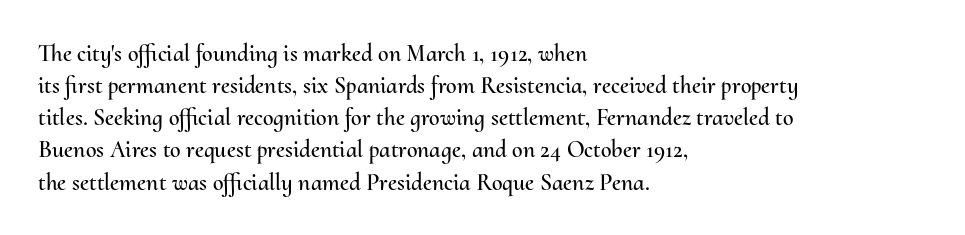
Q: Is the text italic (slanted)? A: No, it is upright.
Q: Is the text underlined? A: No.
Q: How is the paragraph aligned? A: Left-aligned.
Q: Is the spacing between letters normal or unusually wide? A: Normal.
Q: Is the spacing between lines tight, normal or loose? A: Normal.
